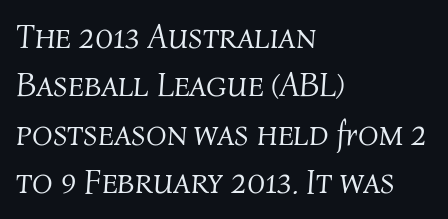
Q: Is the text bold? A: No.
Q: Is the text italic (slanted)? A: Yes, it leans right by about 4 degrees.
Q: Is the text underlined? A: No.
Q: How is the paragraph aligned? A: Left-aligned.
Q: Is the spacing between letters normal or unusually wide? A: Normal.
Q: Is the spacing between lines tight, normal or loose? A: Normal.
Q: Width (condensed, normal, or wide)? A: Normal.
Q: Stroke contrast? A: Medium.
Q: x-height? A: Medium.
Q: Monospaced? A: No.
